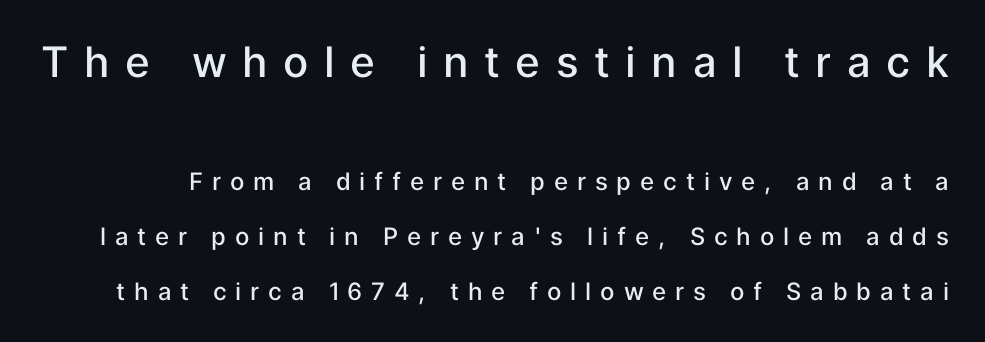
Q: Is the text bold? A: Semi-bold.
Q: Is the text italic (slanted)? A: No, it is upright.
Q: Is the typeface a serif or a sans-serif typeface? A: Sans-serif.
Q: Is the text underlined? A: No.
Q: Is the spacing between letters normal or unusually wide? A: Unusually wide.
Q: Is the spacing between lines tight, normal or loose? A: Loose.
Q: Which block of text is set in a larger size, the first (top) or the second (bottom)? A: The first (top) one.
Q: Width (condensed, normal, or wide)? A: Normal.
Q: Stroke contrast? A: Low.
Q: x-height? A: Medium.
Q: Monospaced? A: No.
